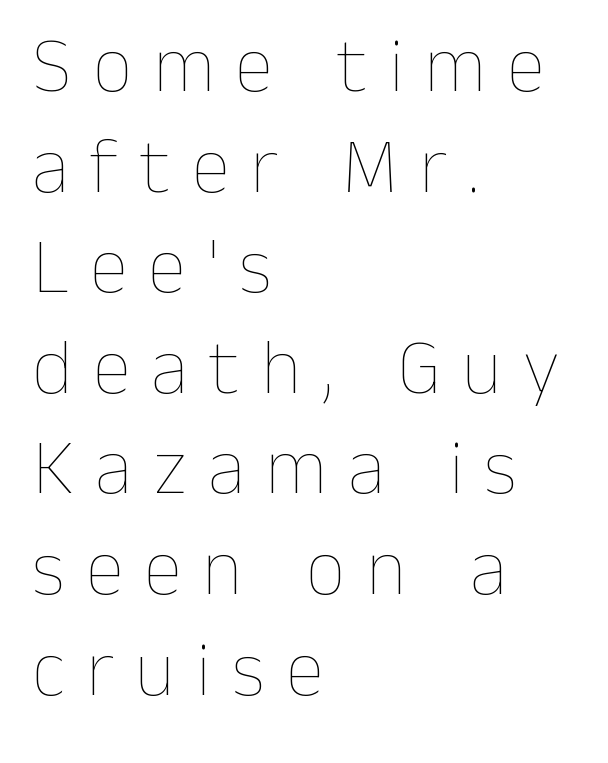
{"italic": "no", "bold": "no", "weight": "thin", "width": "normal", "stroke_contrast": "low", "x_height": "medium", "monospaced": "no", "underline": "no", "align": "left", "line_spacing": "normal", "line_spacing_ratio": 1.29, "letter_spacing": "wide", "letter_spacing_em": 0.27, "glyph_px": 78}
